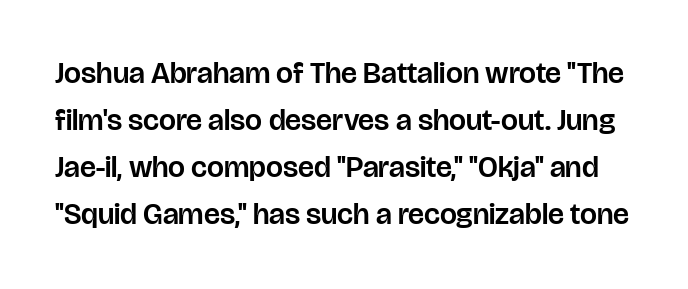
{"serif": "no", "italic": "no", "width": "normal", "stroke_contrast": "low", "x_height": "large", "monospaced": "no", "underline": "no", "line_spacing": "normal", "line_spacing_ratio": 1.57, "letter_spacing": "normal", "letter_spacing_em": 0.0, "glyph_px": 30}
